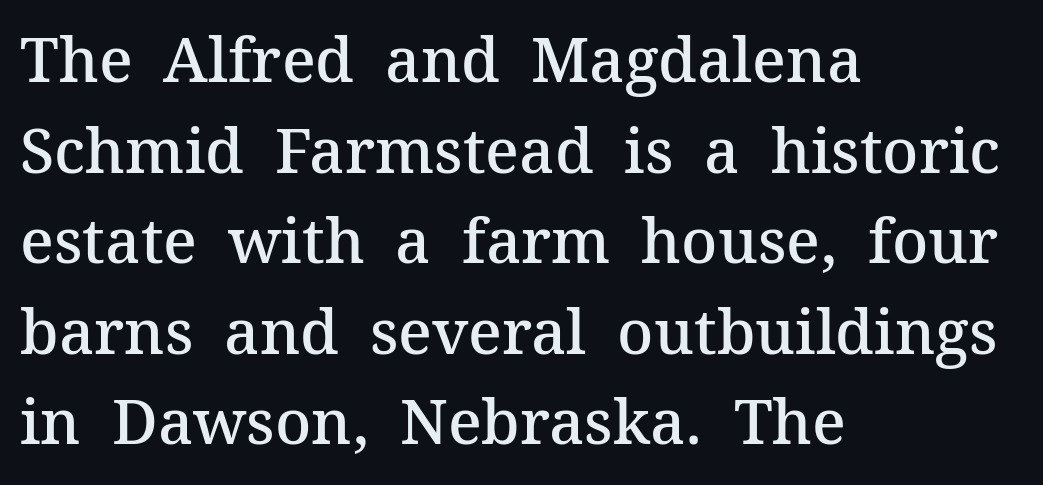
{"serif": "yes", "italic": "no", "bold": "semi", "weight": "semibold", "width": "normal", "stroke_contrast": "medium", "x_height": "medium", "monospaced": "no", "underline": "no", "align": "left", "line_spacing": "normal", "line_spacing_ratio": 1.46, "letter_spacing": "normal", "letter_spacing_em": 0.0, "glyph_px": 62}
